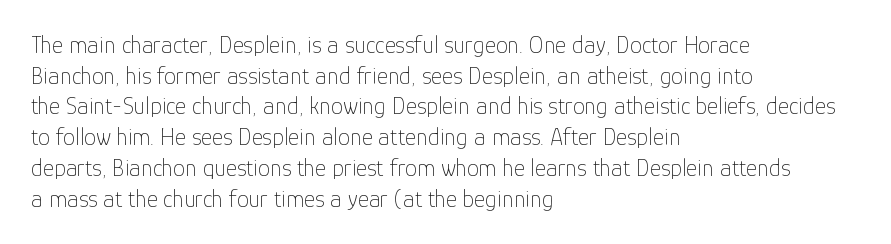
{"italic": "no", "bold": "no", "underline": "no", "align": "left", "line_spacing": "normal", "line_spacing_ratio": 1.28, "letter_spacing": "normal", "letter_spacing_em": 0.0, "glyph_px": 24}
